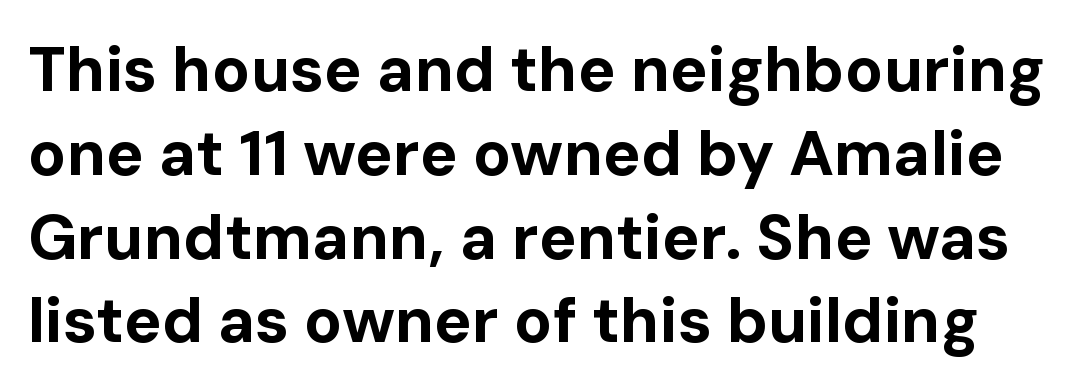
Q: Is the text bold? A: Yes.
Q: Is the text italic (slanted)? A: No, it is upright.
Q: Is the typeface a serif or a sans-serif typeface? A: Sans-serif.
Q: Is the text underlined? A: No.
Q: Is the spacing between letters normal or unusually wide? A: Normal.
Q: Is the spacing between lines tight, normal or loose? A: Normal.
Q: Width (condensed, normal, or wide)? A: Normal.
Q: Stroke contrast? A: Low.
Q: x-height? A: Medium.
Q: Monospaced? A: No.
